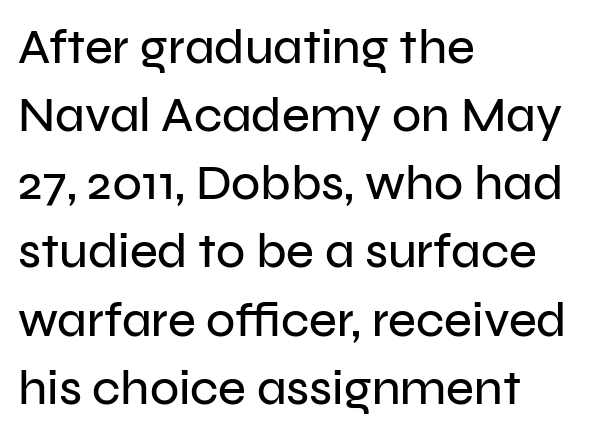
Q: Is the text italic (slanted)? A: No, it is upright.
Q: Is the typeface a serif or a sans-serif typeface? A: Sans-serif.
Q: Is the text underlined? A: No.
Q: How is the paragraph aligned? A: Left-aligned.
Q: Is the spacing between letters normal or unusually wide? A: Normal.
Q: Is the spacing between lines tight, normal or loose? A: Normal.
Q: Width (condensed, normal, or wide)? A: Normal.
Q: Stroke contrast? A: Low.
Q: x-height? A: Medium.
Q: Monospaced? A: No.
